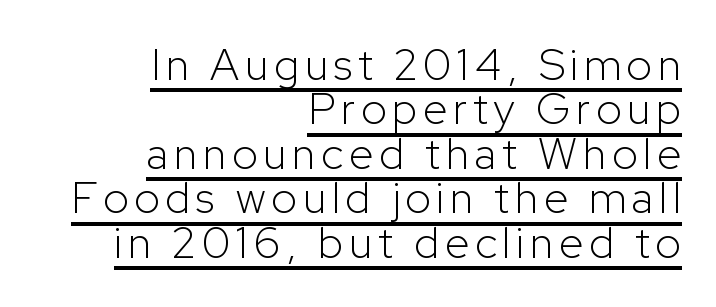
This reads as an unemphasized weight, regular at the heaviest. Horizontal alignment here is rightward, an uncommon choice for prose. The passage shown stacks its lines with hardly any gap. Stroke terminals: plain, sans-serif. In designer terms, the underline attribute is active on this setting. Ordinary non-slanted type is in use.
